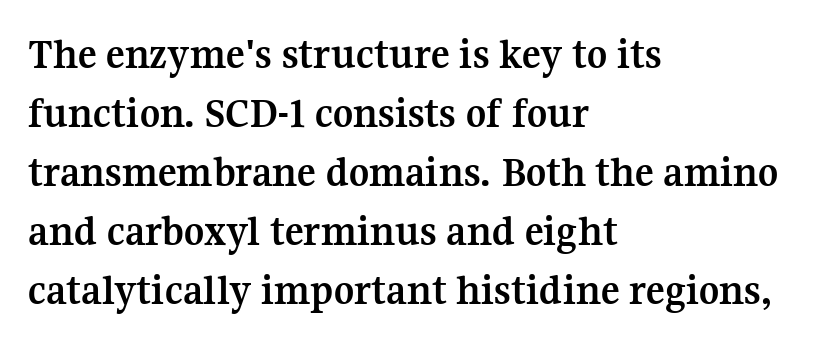
Q: Is the text bold? A: Yes.
Q: Is the text italic (slanted)? A: No, it is upright.
Q: Is the typeface a serif or a sans-serif typeface? A: Serif.
Q: Is the text underlined? A: No.
Q: How is the paragraph aligned? A: Left-aligned.
Q: Is the spacing between letters normal or unusually wide? A: Normal.
Q: Is the spacing between lines tight, normal or loose? A: Normal.
Q: Width (condensed, normal, or wide)? A: Normal.
Q: Stroke contrast? A: Medium.
Q: x-height? A: Medium.
Q: Monospaced? A: No.
